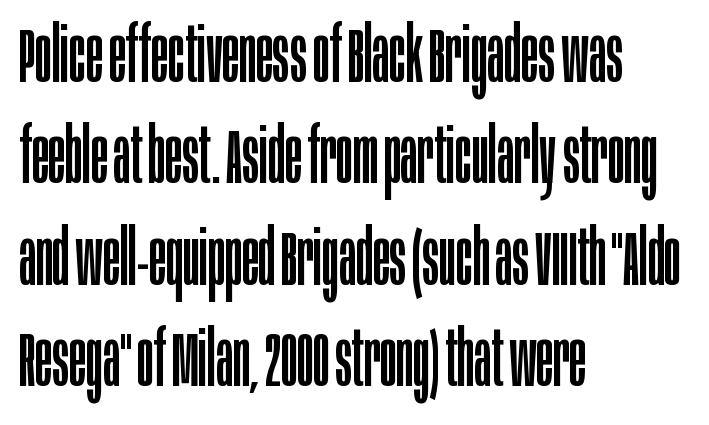
Q: Is the text bold? A: No.
Q: Is the text italic (slanted)? A: No, it is upright.
Q: Is the typeface a serif or a sans-serif typeface? A: Sans-serif.
Q: Is the text underlined? A: No.
Q: How is the paragraph aligned? A: Left-aligned.
Q: Is the spacing between letters normal or unusually wide? A: Normal.
Q: Is the spacing between lines tight, normal or loose? A: Normal.
Q: Width (condensed, normal, or wide)? A: Condensed.
Q: Stroke contrast? A: Low.
Q: x-height? A: Large.
Q: Monospaced? A: No.
